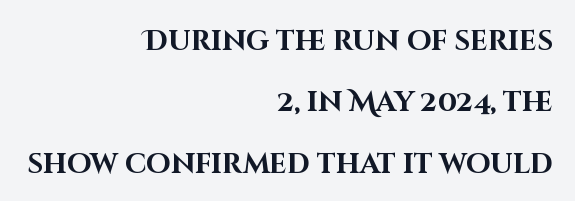
{"serif": "no", "italic": "no", "bold": "yes", "weight": "bold", "width": "normal", "stroke_contrast": "high", "x_height": "large", "monospaced": "no", "underline": "no", "align": "right", "line_spacing": "loose", "line_spacing_ratio": 2.19, "letter_spacing": "normal", "letter_spacing_em": 0.0, "glyph_px": 28}
